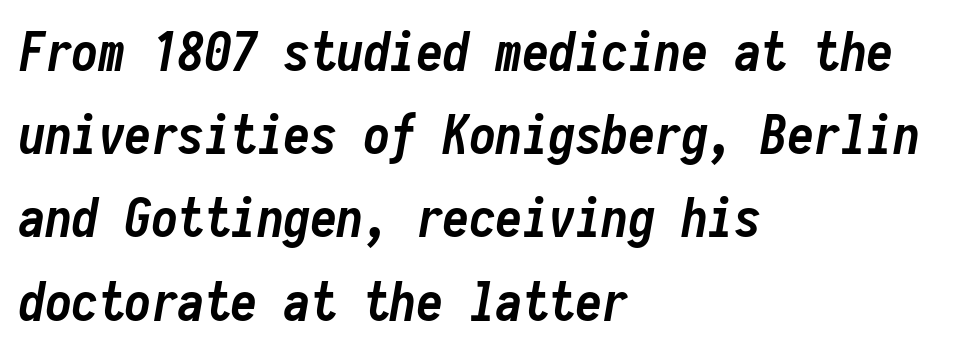
Q: Is the text bold? A: Yes.
Q: Is the text italic (slanted)? A: Yes, it leans right by about 10 degrees.
Q: Is the text underlined? A: No.
Q: How is the paragraph aligned? A: Left-aligned.
Q: Is the spacing between letters normal or unusually wide? A: Normal.
Q: Is the spacing between lines tight, normal or loose? A: Normal.
Q: Width (condensed, normal, or wide)? A: Condensed.
Q: Stroke contrast? A: Low.
Q: x-height? A: Medium.
Q: Monospaced? A: Yes.
